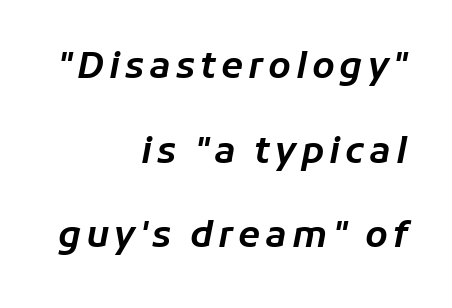
The image shows 36 px text type, italic (leaning right); set right-aligned, loose line spacing (2.35x), not underlined; low stroke contrast and a medium x-height.
